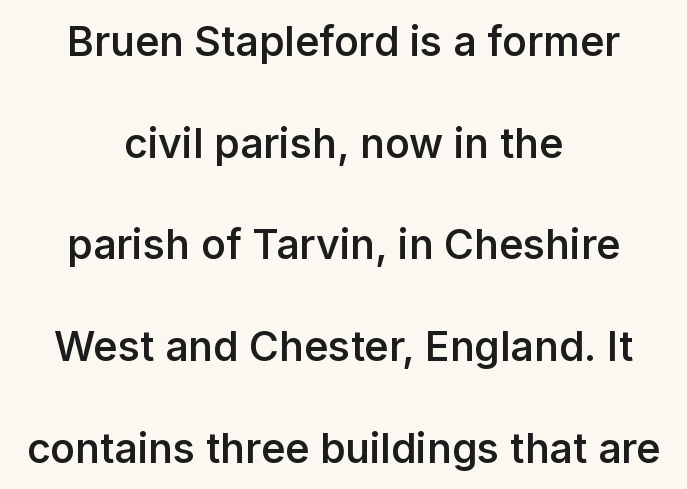
Students, observe: this is what heavily led, spacious text looks like. Is this a fixed-width face? No — the glyphs have proportional, varying widths. Designer's note — italics off, roman on. Tracking here is standard; glyphs follow each other at the usual distance. Weight: semibold (demi). Regarding serifs, this sample does without them.
